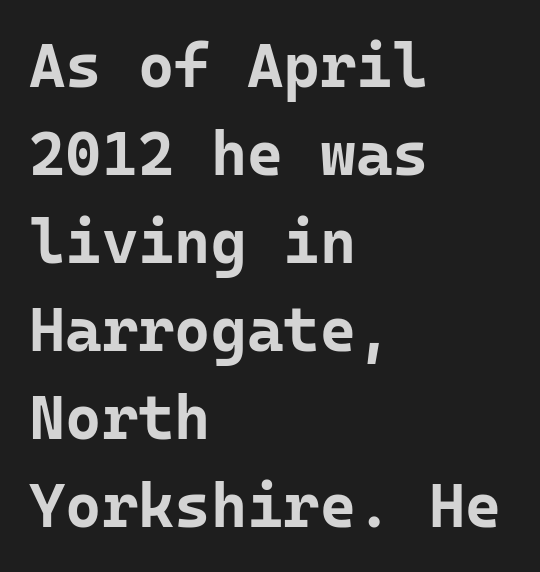
Q: Is the text bold? A: Yes.
Q: Is the text italic (slanted)? A: No, it is upright.
Q: Is the typeface a serif or a sans-serif typeface? A: Sans-serif.
Q: Is the text underlined? A: No.
Q: How is the paragraph aligned? A: Left-aligned.
Q: Is the spacing between letters normal or unusually wide? A: Normal.
Q: Is the spacing between lines tight, normal or loose? A: Normal.
Q: Width (condensed, normal, or wide)? A: Normal.
Q: Stroke contrast? A: Low.
Q: x-height? A: Medium.
Q: Monospaced? A: Yes.
